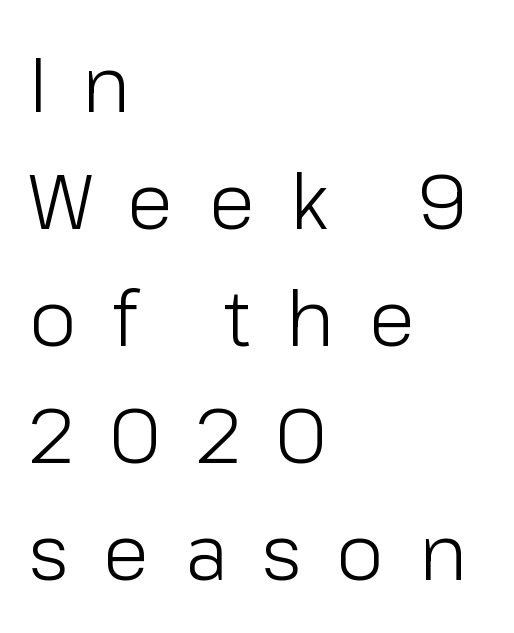
Q: Is the text bold? A: No.
Q: Is the text italic (slanted)? A: No, it is upright.
Q: Is the typeface a serif or a sans-serif typeface? A: Sans-serif.
Q: Is the text underlined? A: No.
Q: How is the paragraph aligned? A: Left-aligned.
Q: Is the spacing between letters normal or unusually wide? A: Unusually wide.
Q: Is the spacing between lines tight, normal or loose? A: Normal.
Q: Width (condensed, normal, or wide)? A: Normal.
Q: Stroke contrast? A: Low.
Q: x-height? A: Medium.
Q: Monospaced? A: No.
